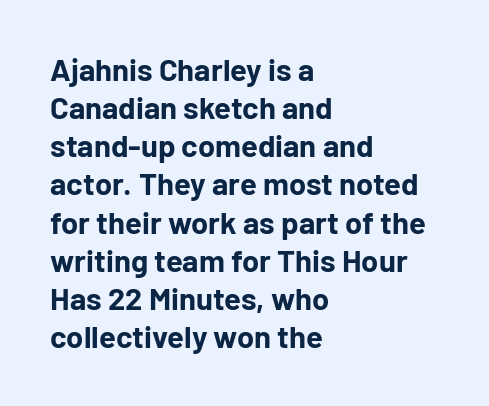
The image shows 31 px bold sans-serif type, upright; set left-aligned, line spacing 1.23x, normal letter spacing, not underlined; low stroke contrast and a medium x-height.
